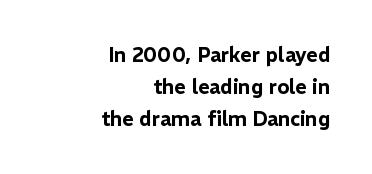
Q: Is the text italic (slanted)? A: No, it is upright.
Q: Is the text underlined? A: No.
Q: How is the paragraph aligned? A: Right-aligned.
Q: Is the spacing between letters normal or unusually wide? A: Normal.
Q: Is the spacing between lines tight, normal or loose? A: Normal.
